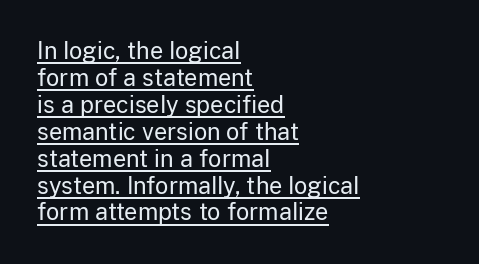
The image shows 23 px text type, upright; set left-aligned, line spacing 1.17x, normal letter spacing, underlined.
